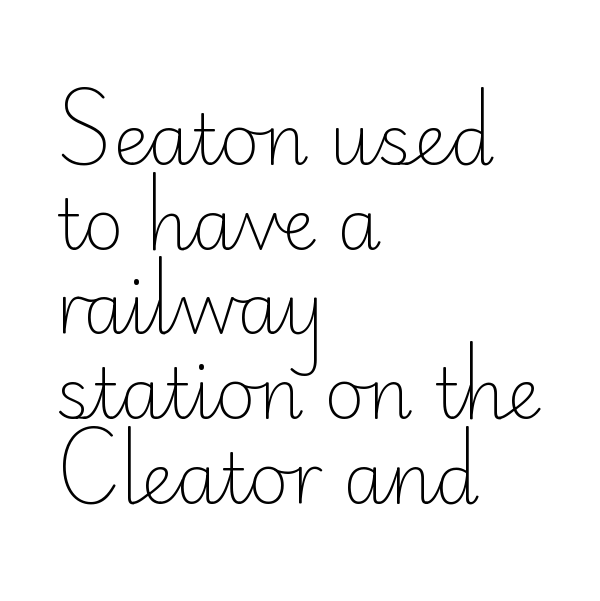
Italic: no, the glyphs are upright roman. Look at the bottom of the vertical strokes: they stop flat, with no serifs. Stems here are at most as thick as an everyday book face. The ragged edge is on the right, which tells us the setting is flush left. Rule under the text: the space is simply empty.
